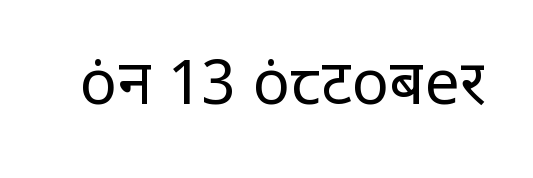
Q: Is the text bold? A: No.
Q: Is the text italic (slanted)? A: No, it is upright.
Q: Is the typeface a serif or a sans-serif typeface? A: Sans-serif.
Q: Is the text underlined? A: No.
Q: Is the spacing between letters normal or unusually wide? A: Normal.
Q: Width (condensed, normal, or wide)? A: Normal.
Q: Stroke contrast? A: Low.
Q: x-height? A: Medium.
Q: Monospaced? A: No.
